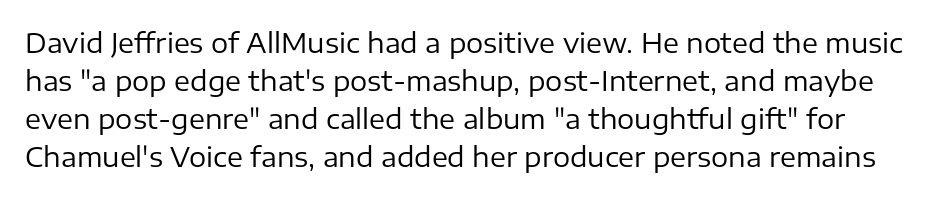
Q: Is the text bold? A: No.
Q: Is the text italic (slanted)? A: No, it is upright.
Q: Is the text underlined? A: No.
Q: Is the spacing between letters normal or unusually wide? A: Normal.
Q: Is the spacing between lines tight, normal or loose? A: Normal.
